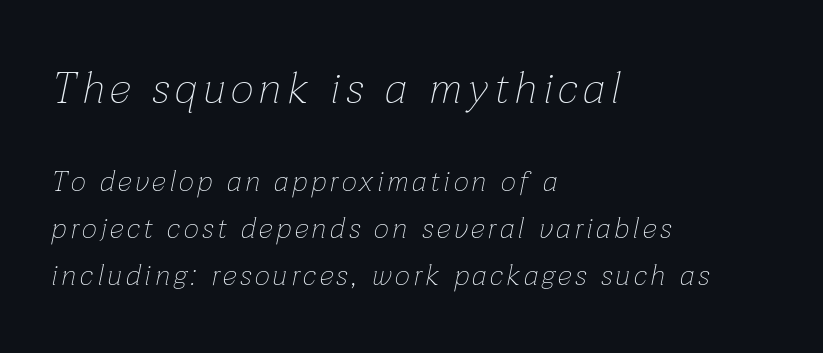
The image shows 44 px thin type, italic (leaning right); set left-aligned, normal line spacing (1.62x), not underlined; the first (top) block is 1.52x larger; low stroke contrast and a medium x-height.
